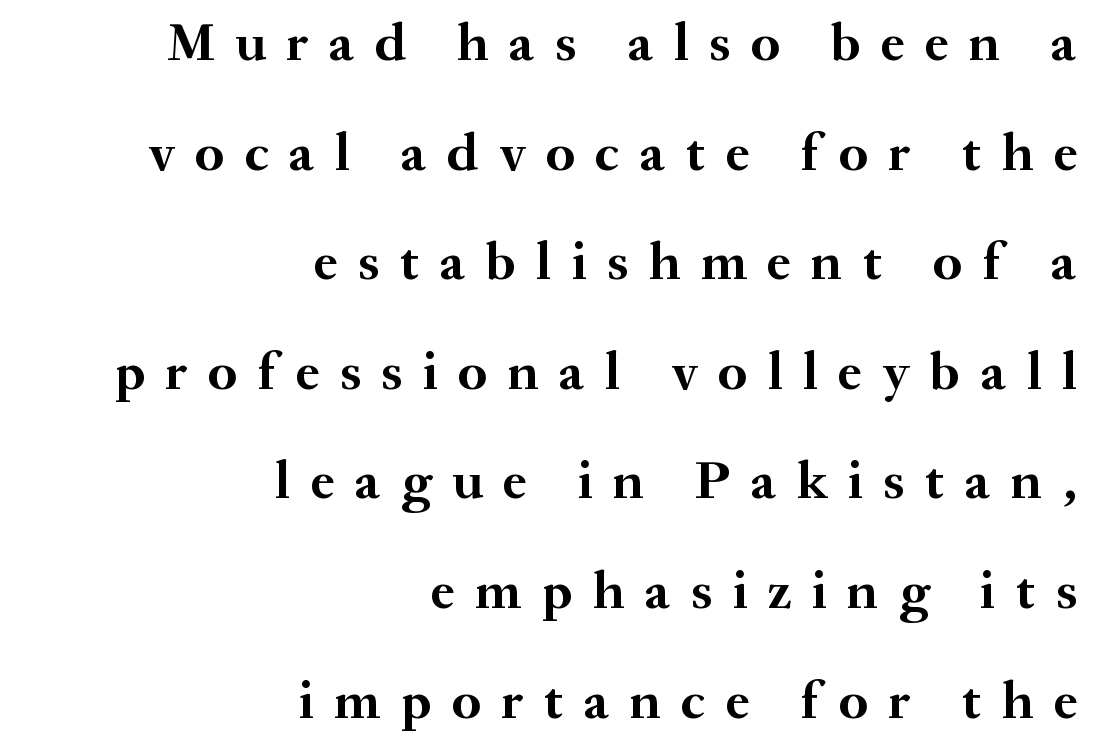
Q: Is the text bold? A: Yes.
Q: Is the text italic (slanted)? A: No, it is upright.
Q: Is the typeface a serif or a sans-serif typeface? A: Serif.
Q: Is the text underlined? A: No.
Q: How is the paragraph aligned? A: Right-aligned.
Q: Is the spacing between letters normal or unusually wide? A: Unusually wide.
Q: Is the spacing between lines tight, normal or loose? A: Loose.
Q: Width (condensed, normal, or wide)? A: Normal.
Q: Stroke contrast? A: Medium.
Q: x-height? A: Small.
Q: Monospaced? A: No.
